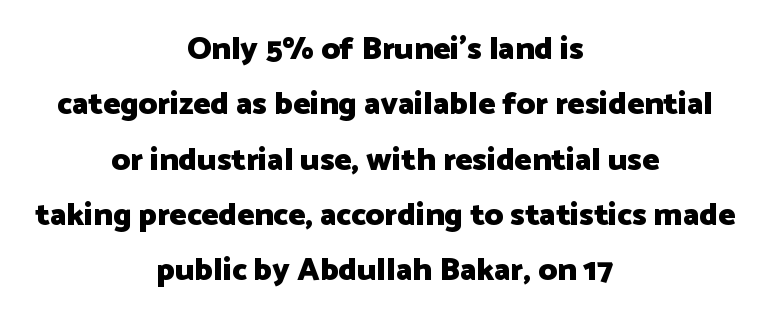
The image shows 32 px heavy sans-serif type, upright; set centered, line spacing 1.73x, normal letter spacing, not underlined; low stroke contrast and a medium x-height.
